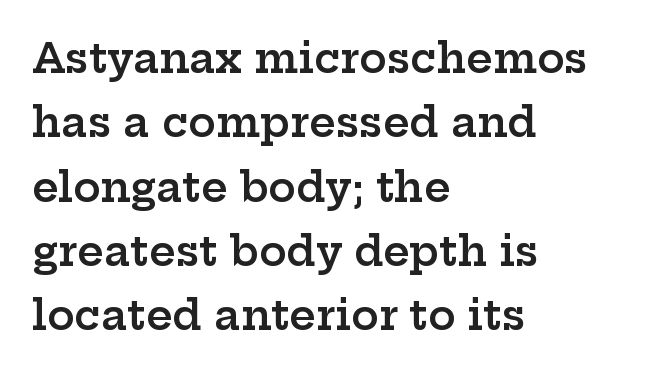
{"serif": "yes", "italic": "no", "bold": "semi", "weight": "semibold", "width": "wide", "stroke_contrast": "low", "x_height": "medium", "monospaced": "no", "underline": "no", "align": "left", "line_spacing": "normal", "line_spacing_ratio": 1.57, "letter_spacing": "normal", "letter_spacing_em": 0.0, "glyph_px": 41}
